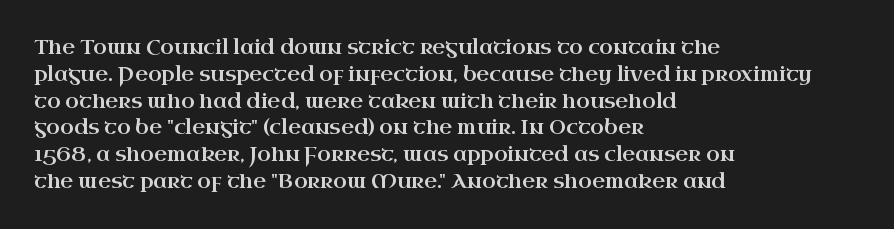
{"italic": "no", "underline": "no", "align": "left", "line_spacing": "normal", "line_spacing_ratio": 1.34, "letter_spacing": "normal", "letter_spacing_em": 0.0, "glyph_px": 20}
